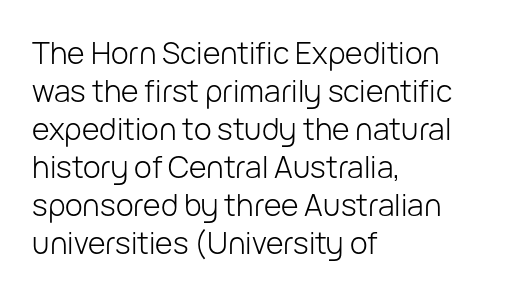
The image shows 30 px light sans-serif type, upright; set left-aligned, normal line spacing (1.27x), normal letter spacing, not underlined; low stroke contrast and a medium x-height.
